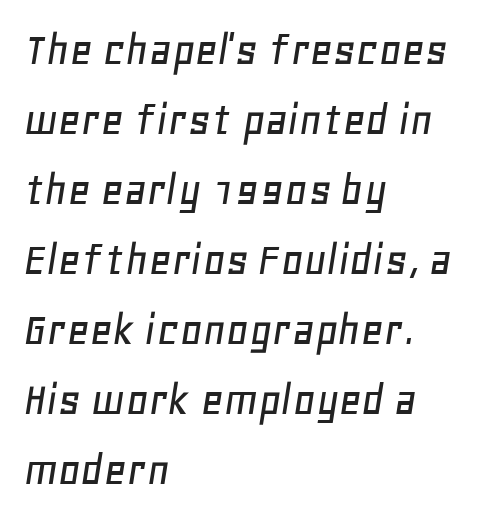
{"italic": "yes", "lean": "right", "slant_degrees": 11, "width": "normal", "stroke_contrast": "low", "x_height": "large", "monospaced": "no", "underline": "no", "align": "left", "line_spacing": "normal", "line_spacing_ratio": 1.43, "letter_spacing": "normal", "letter_spacing_em": 0.0, "glyph_px": 49}
